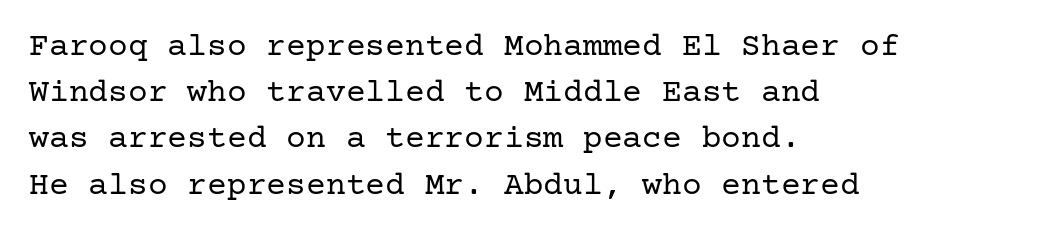
Q: Is the text bold? A: No.
Q: Is the text italic (slanted)? A: No, it is upright.
Q: Is the typeface a serif or a sans-serif typeface? A: Serif.
Q: Is the text underlined? A: No.
Q: How is the paragraph aligned? A: Left-aligned.
Q: Is the spacing between letters normal or unusually wide? A: Normal.
Q: Is the spacing between lines tight, normal or loose? A: Normal.
Q: Width (condensed, normal, or wide)? A: Normal.
Q: Stroke contrast? A: Low.
Q: x-height? A: Medium.
